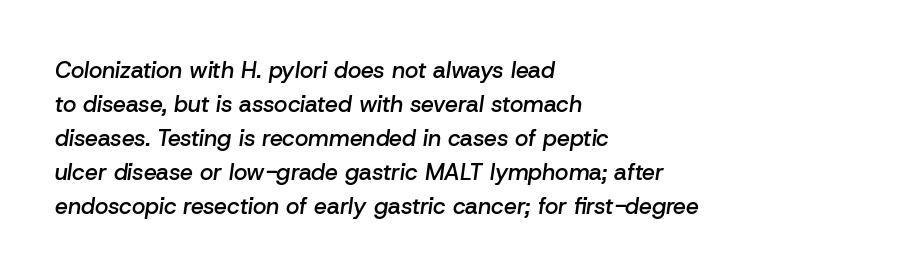
The image shows 23 px text type, italic (leaning right); set left-aligned, normal line spacing (1.48x), normal letter spacing, not underlined.
